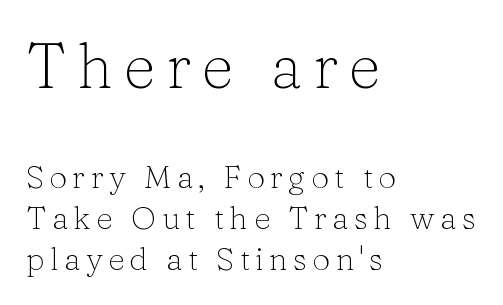
The image shows 63 px light serif type, upright; set left-aligned, normal line spacing (1.27x), not underlined; the first (top) block is 1.97x larger; low stroke contrast and a medium x-height.
